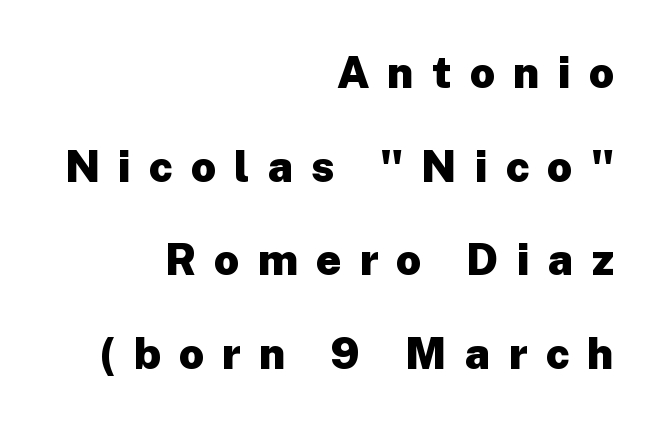
Q: Is the text bold? A: Yes.
Q: Is the text italic (slanted)? A: No, it is upright.
Q: Is the typeface a serif or a sans-serif typeface? A: Sans-serif.
Q: Is the text underlined? A: No.
Q: How is the paragraph aligned? A: Right-aligned.
Q: Is the spacing between letters normal or unusually wide? A: Unusually wide.
Q: Is the spacing between lines tight, normal or loose? A: Loose.
Q: Width (condensed, normal, or wide)? A: Normal.
Q: Stroke contrast? A: Low.
Q: x-height? A: Medium.
Q: Monospaced? A: No.
